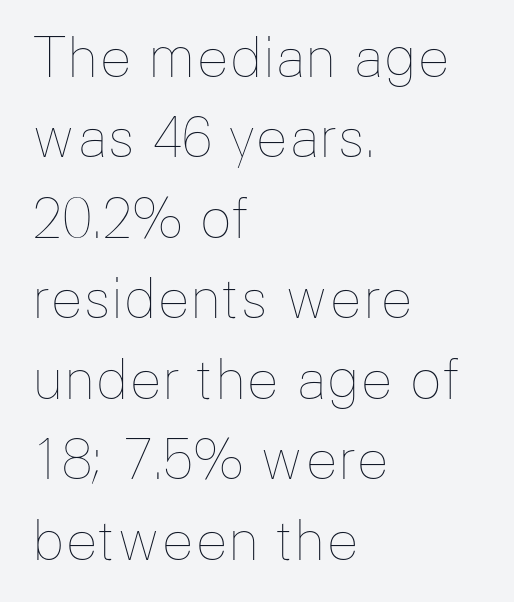
The image shows 54 px thin type, upright; set left-aligned, normal line spacing (1.49x), normal letter spacing, not underlined; low stroke contrast and a medium x-height.
